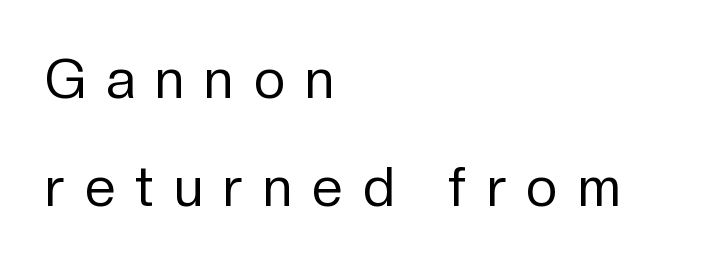
Q: Is the text bold? A: No.
Q: Is the text italic (slanted)? A: No, it is upright.
Q: Is the typeface a serif or a sans-serif typeface? A: Sans-serif.
Q: Is the text underlined? A: No.
Q: How is the paragraph aligned? A: Left-aligned.
Q: Is the spacing between letters normal or unusually wide? A: Unusually wide.
Q: Is the spacing between lines tight, normal or loose? A: Loose.
Q: Width (condensed, normal, or wide)? A: Normal.
Q: Stroke contrast? A: Low.
Q: x-height? A: Medium.
Q: Monospaced? A: No.
